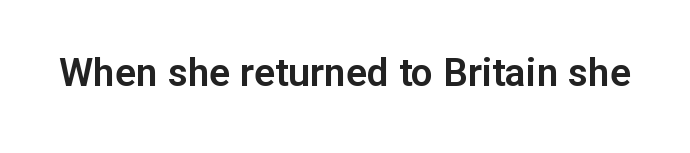
The image shows 39 px sans-serif type, upright; set normal letter spacing, not underlined; low stroke contrast and a medium x-height.
